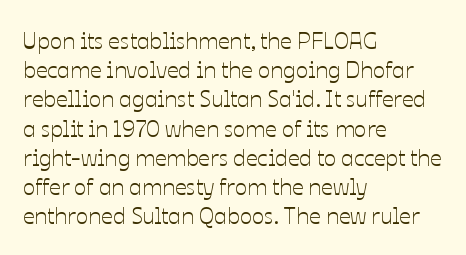
The image shows 23 px text type, upright; set left-aligned, normal line spacing (1.27x), normal letter spacing, not underlined.
